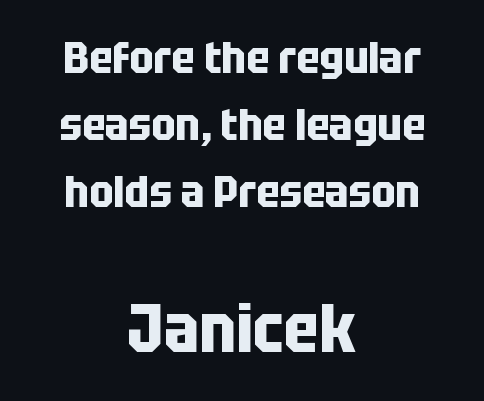
The image shows 68 px bold, condensed sans-serif type, upright; set centered, normal line spacing (1.49x), normal letter spacing, not underlined; the second (bottom) block is 1.51x larger; low stroke contrast and a large x-height.
